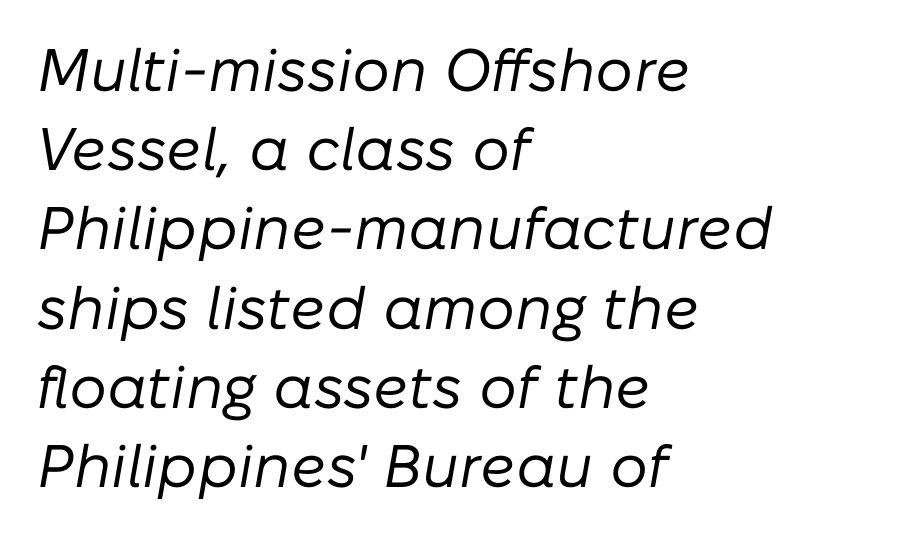
{"italic": "yes", "lean": "right", "slant_degrees": 10, "bold": "no", "weight": "regular", "width": "normal", "stroke_contrast": "low", "x_height": "medium", "monospaced": "no", "underline": "no", "align": "left", "line_spacing": "normal", "line_spacing_ratio": 1.32, "letter_spacing": "normal", "letter_spacing_em": 0.0, "glyph_px": 60}
